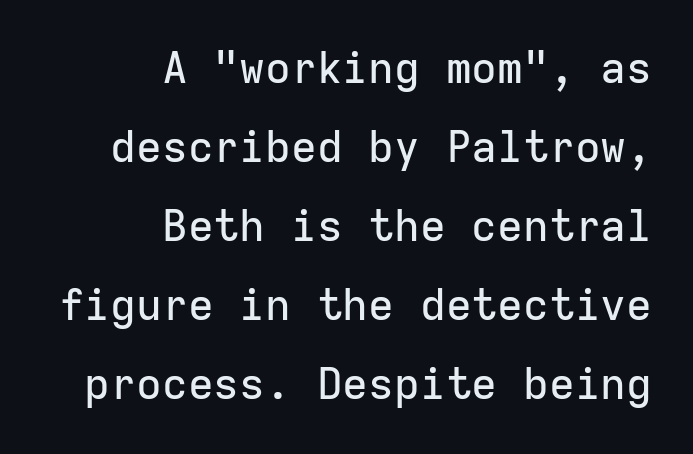
The face used here is monospaced, like something from a code editor. Is the block centered? No — it sits flush against the right margin. The string is rendered with underlining switched off. No feet cap the strokes, marking this as sans-serif type.
